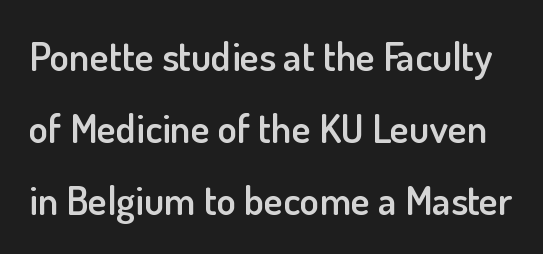
Q: Is the text bold? A: Semi-bold.
Q: Is the text italic (slanted)? A: No, it is upright.
Q: Is the typeface a serif or a sans-serif typeface? A: Sans-serif.
Q: Is the text underlined? A: No.
Q: Is the spacing between letters normal or unusually wide? A: Normal.
Q: Width (condensed, normal, or wide)? A: Normal.
Q: Stroke contrast? A: Low.
Q: x-height? A: Small.
Q: Monospaced? A: No.
